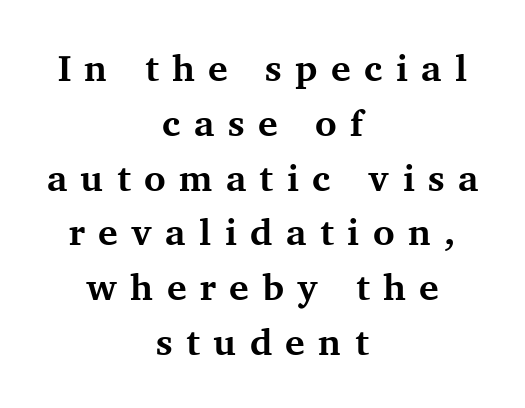
Regular leading. You could not count columns in this text — the font is proportionally spaced. Notice how the stems are strictly vertical — no italics here. The face used here is seriffed, in the tradition of book romans.
